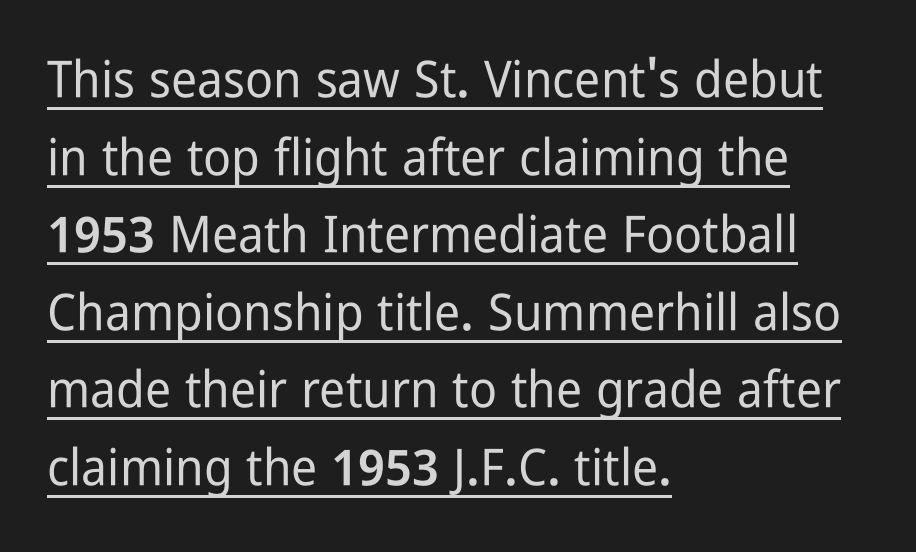
Is there an underline? Yes — a line sits under the letters. This sample uses an upright cut, with every glyph sitting square on the baseline. Nope, no serifs anywhere on these letters. Is this a fixed-width face? No — the glyphs have proportional, varying widths. If you measured baseline to baseline, you'd find a middling distance.
